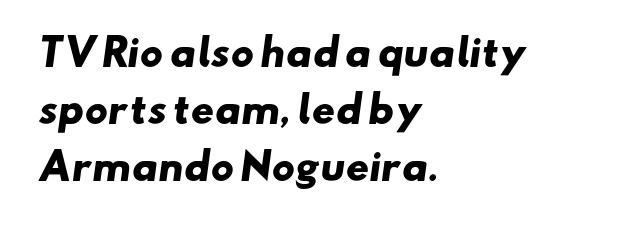
{"serif": "no", "bold": "yes", "weight": "heavy", "width": "wide", "stroke_contrast": "low", "x_height": "small", "monospaced": "no", "underline": "no", "align": "left", "line_spacing": "normal", "line_spacing_ratio": 1.59, "letter_spacing": "normal", "letter_spacing_em": 0.0, "glyph_px": 36}
